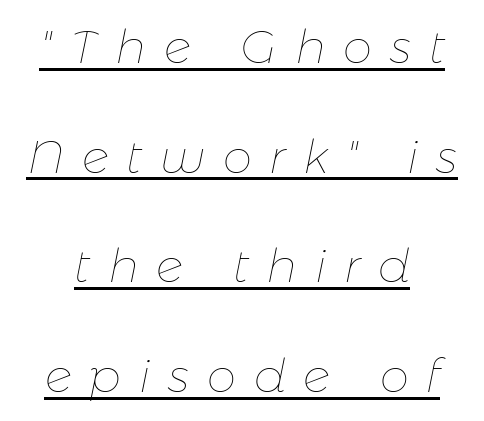
The image shows 47 px thin type, italic (leaning right); set loose line spacing (2.33x), unusually wide letter spacing (+0.38 em), underlined; low stroke contrast and a medium x-height.
